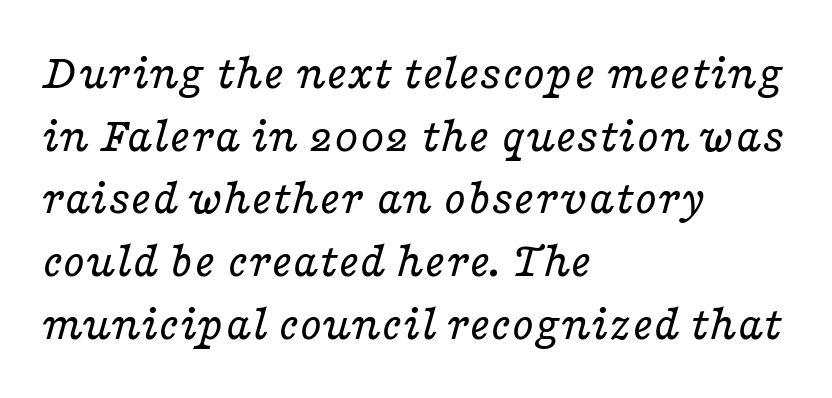
Honestly, the letter spacing is just normal — you wouldn't notice it. When letters slant like this, we call the style italic. Do the characters align in a grid? No, the font is proportional. The lines in this sample share a left origin and differ only in where they stop. Regarding serifs, this sample has them.
